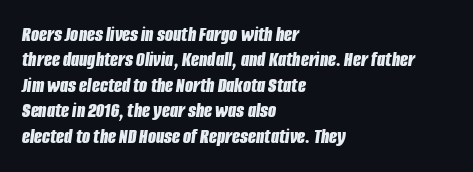
{"italic": "yes", "lean": "right", "slant_degrees": 8, "bold": "yes", "underline": "no", "align": "left", "line_spacing_ratio": 1.21, "letter_spacing": "normal", "letter_spacing_em": 0.0, "glyph_px": 21}
